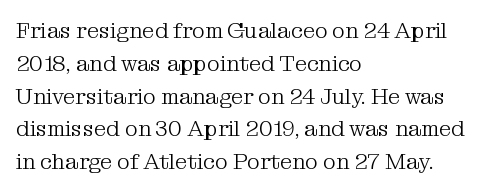
The image shows 22 px text type, upright; set left-aligned, normal line spacing (1.49x), normal letter spacing, not underlined.
